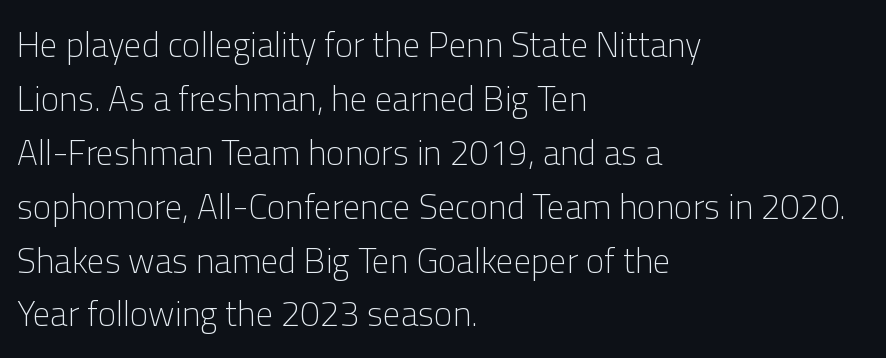
Q: Is the text bold? A: No.
Q: Is the text italic (slanted)? A: No, it is upright.
Q: Is the typeface a serif or a sans-serif typeface? A: Sans-serif.
Q: Is the text underlined? A: No.
Q: How is the paragraph aligned? A: Left-aligned.
Q: Is the spacing between letters normal or unusually wide? A: Normal.
Q: Is the spacing between lines tight, normal or loose? A: Normal.
Q: Width (condensed, normal, or wide)? A: Normal.
Q: Stroke contrast? A: Low.
Q: x-height? A: Medium.
Q: Monospaced? A: No.
